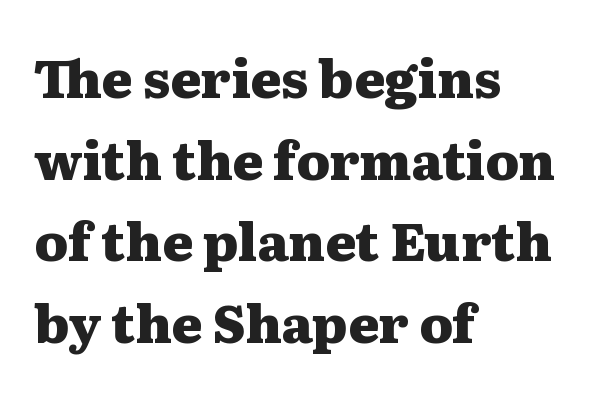
{"serif": "yes", "italic": "no", "bold": "yes", "weight": "heavy", "width": "wide", "stroke_contrast": "medium", "x_height": "medium", "monospaced": "no", "underline": "no", "align": "left", "line_spacing": "normal", "line_spacing_ratio": 1.57, "letter_spacing": "normal", "letter_spacing_em": 0.0, "glyph_px": 52}
